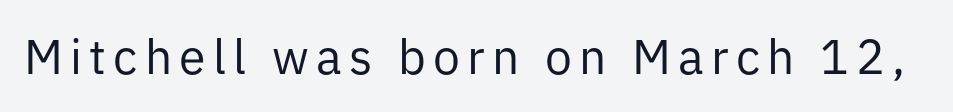
Q: Is the text bold? A: No.
Q: Is the text italic (slanted)? A: No, it is upright.
Q: Is the typeface a serif or a sans-serif typeface? A: Sans-serif.
Q: Is the text underlined? A: No.
Q: Width (condensed, normal, or wide)? A: Normal.
Q: Stroke contrast? A: Low.
Q: x-height? A: Medium.
Q: Monospaced? A: No.
